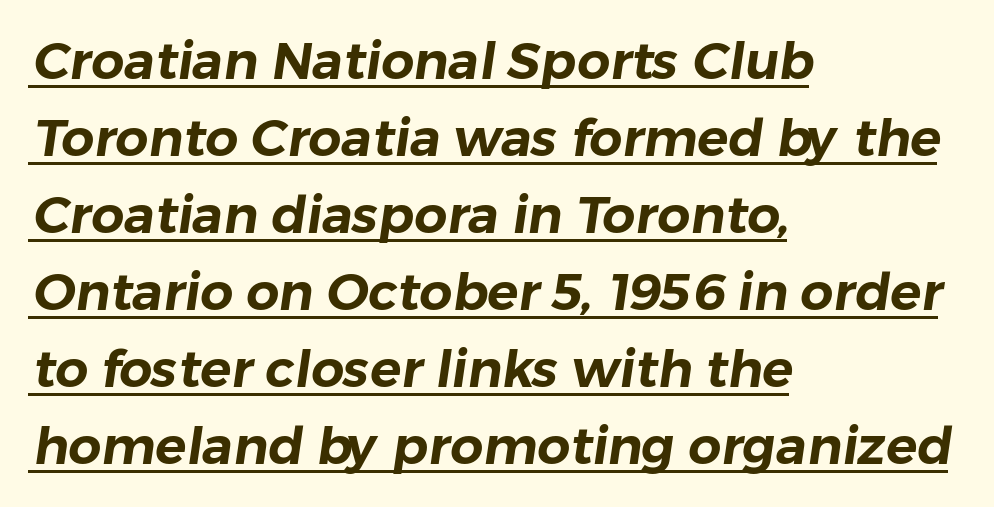
Quick note: interline space is typical. Tracking value appears to be zero — textbook default spacing. Descenders here cross a horizontal rule under the line. Check where the strokes stop: nothing finishes them off — pure sans. Looks like regular typesetting: each glyph gets only the width it needs. Visually the block forms a straight wall on the left and a jagged coastline on the right.
